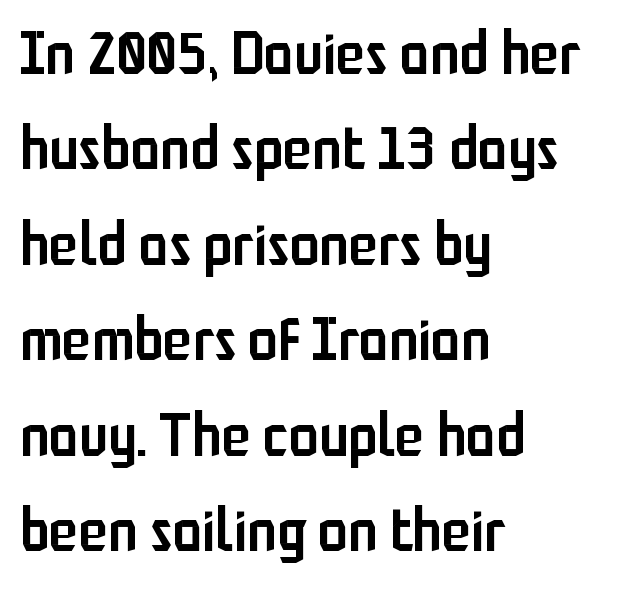
Q: Is the text bold? A: Semi-bold.
Q: Is the text italic (slanted)? A: No, it is upright.
Q: Is the typeface a serif or a sans-serif typeface? A: Sans-serif.
Q: Is the text underlined? A: No.
Q: How is the paragraph aligned? A: Left-aligned.
Q: Is the spacing between letters normal or unusually wide? A: Normal.
Q: Is the spacing between lines tight, normal or loose? A: Normal.
Q: Width (condensed, normal, or wide)? A: Condensed.
Q: Stroke contrast? A: Low.
Q: x-height? A: Medium.
Q: Monospaced? A: No.
